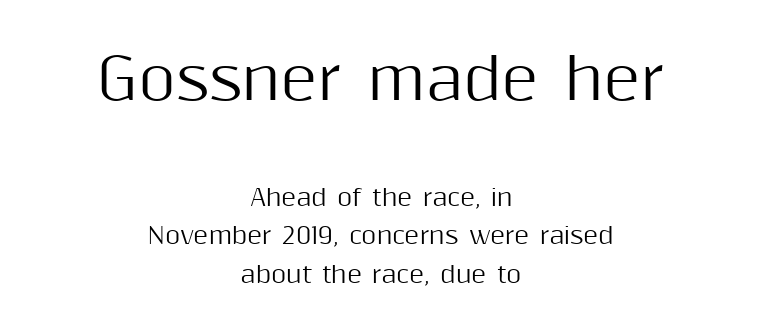
{"serif": "no", "italic": "no", "width": "normal", "stroke_contrast": "medium", "x_height": "medium", "monospaced": "no", "underline": "no", "align": "center", "line_spacing": "normal", "line_spacing_ratio": 1.66, "letter_spacing": "normal", "letter_spacing_em": 0.0, "larger_block": "first", "size_ratio": 2.48, "glyph_px": 57}
